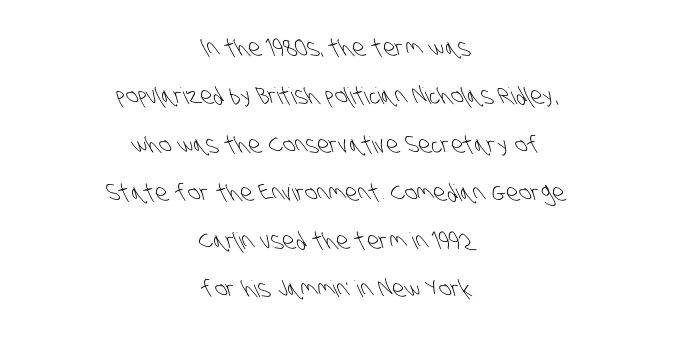
The image shows 23 px text type; set centered, loose line spacing (2.1x), normal letter spacing, not underlined.
